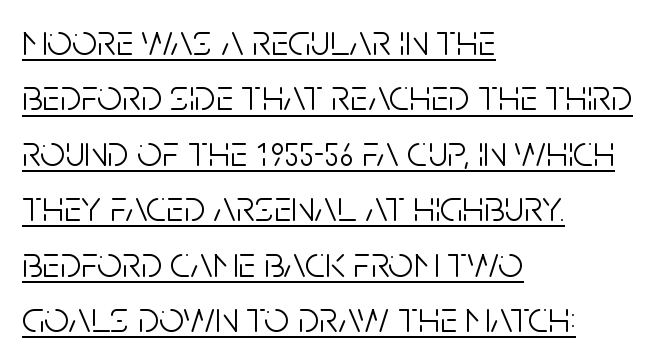
Q: Is the text bold? A: No.
Q: Is the text italic (slanted)? A: No, it is upright.
Q: Is the typeface a serif or a sans-serif typeface? A: Sans-serif.
Q: Is the text underlined? A: Yes.
Q: How is the paragraph aligned? A: Left-aligned.
Q: Is the spacing between letters normal or unusually wide? A: Normal.
Q: Is the spacing between lines tight, normal or loose? A: Normal.
Q: Width (condensed, normal, or wide)? A: Condensed.
Q: Stroke contrast? A: Low.
Q: x-height? A: Large.
Q: Monospaced? A: No.
